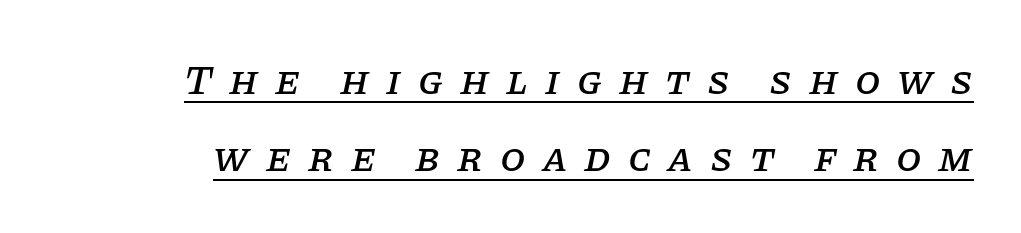
Descenders here cross a horizontal rule under the line. Between one letter and the next there's a generous, obvious gap. A typesetter would call this proportional, since set widths differ per character. A typesetter would label this face a serif. Slanted lettering throughout.
